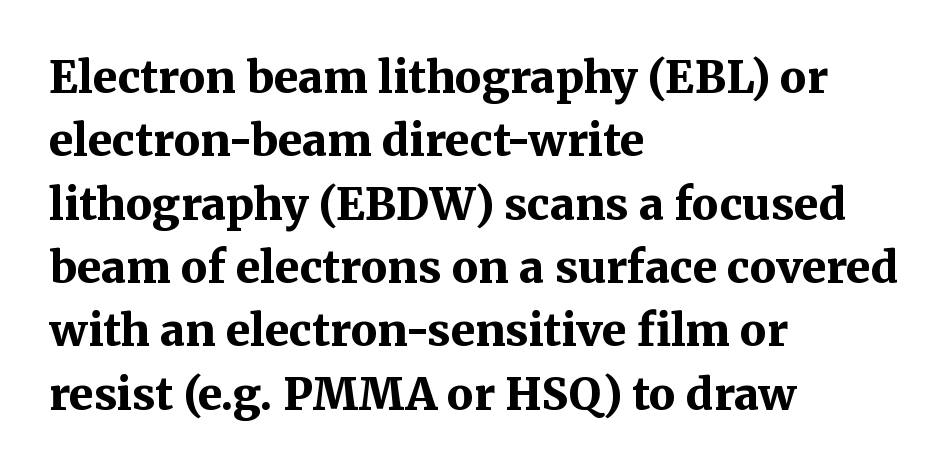
Q: Is the text bold? A: Yes.
Q: Is the text italic (slanted)? A: No, it is upright.
Q: Is the typeface a serif or a sans-serif typeface? A: Serif.
Q: Is the text underlined? A: No.
Q: How is the paragraph aligned? A: Left-aligned.
Q: Is the spacing between letters normal or unusually wide? A: Normal.
Q: Is the spacing between lines tight, normal or loose? A: Normal.
Q: Width (condensed, normal, or wide)? A: Normal.
Q: Stroke contrast? A: Medium.
Q: x-height? A: Medium.
Q: Monospaced? A: No.
